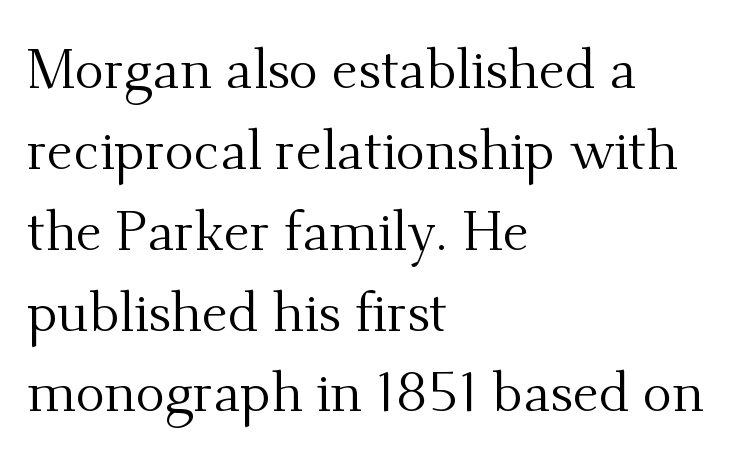
Q: Is the text bold? A: No.
Q: Is the text italic (slanted)? A: No, it is upright.
Q: Is the typeface a serif or a sans-serif typeface? A: Serif.
Q: Is the text underlined? A: No.
Q: How is the paragraph aligned? A: Left-aligned.
Q: Is the spacing between letters normal or unusually wide? A: Normal.
Q: Is the spacing between lines tight, normal or loose? A: Normal.
Q: Width (condensed, normal, or wide)? A: Normal.
Q: Stroke contrast? A: Medium.
Q: x-height? A: Small.
Q: Monospaced? A: No.
